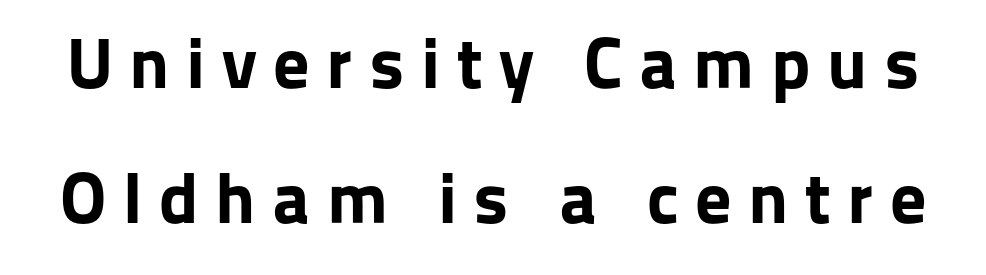
This rendering widens character spacing well past its baseline value. The string is rendered with underlining switched off. Grotesque or geometric, the face here clearly has no serifs. Proportional: the letters do not fall into vertical columns. Look at the stroke-to-counter ratio: heavy, a bold. Rendered with straight, roman letterforms.
